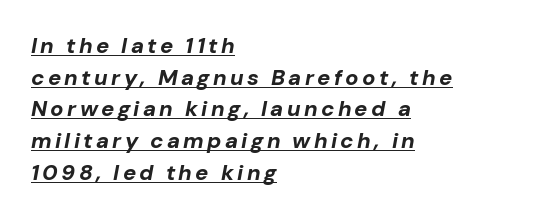
The string is rendered with underlining switched on. The typography opts for an oblique posture over an upright one. One-word summary of the alignment: left. Notice how descenders clear the ascenders below comfortably — that's standard leading.
